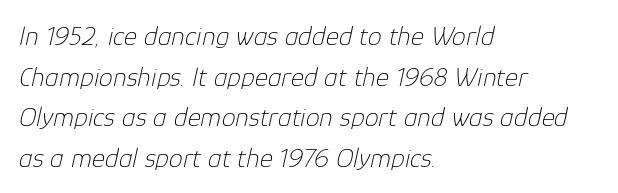
{"italic": "yes", "lean": "right", "slant_degrees": 12, "bold": "no", "weight": "thin", "width": "normal", "stroke_contrast": "low", "x_height": "medium", "monospaced": "no", "underline": "no", "align": "left", "line_spacing": "normal", "line_spacing_ratio": 1.45, "letter_spacing": "normal", "letter_spacing_em": 0.0, "glyph_px": 28}
